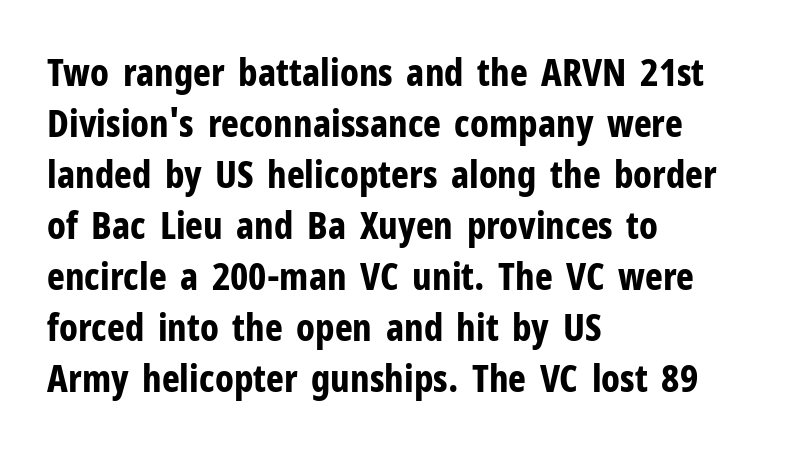
Standard letterfit; no display-style spreading of the glyphs. All the whitespace from short lines collects on the right. The space between consecutive lines is moderate. Posture: straight, roman, zero tilt.
